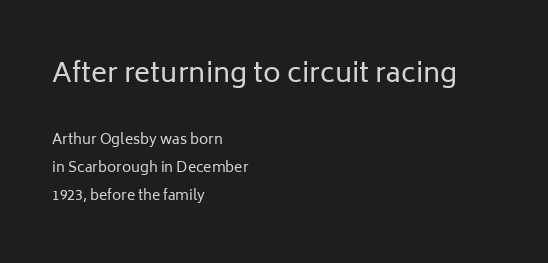
The image shows 27 px text type, upright; set left-aligned, loose line spacing (2.01x), normal letter spacing, not underlined; the first (top) block is 1.93x larger.
